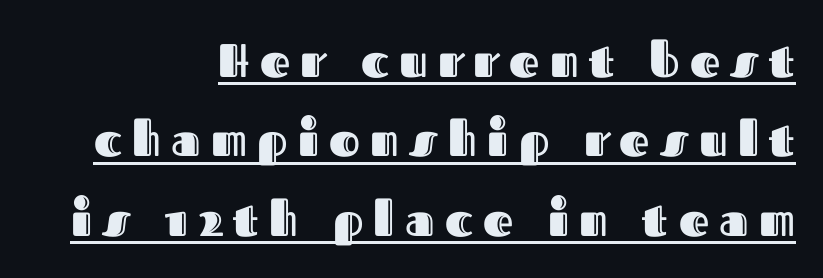
Does a line run under the words? Yes, clearly. In terms of leading, this rendering sits right in the middle. Which margin do the lines hug? The right one — the left edge is uneven. These lines have a slow, spaced-out rhythm from letter to letter. No italicization has been applied; the sample stays upright.
